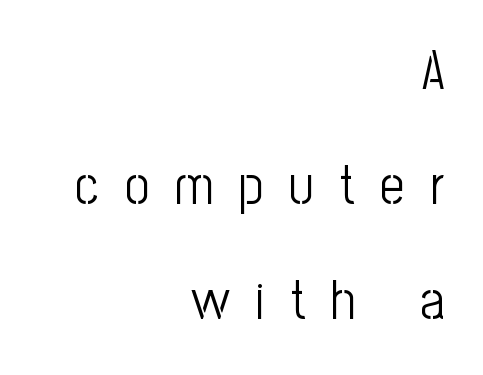
The image shows 54 px light, condensed sans-serif type, upright; set right-aligned, loose line spacing (2.13x), unusually wide letter spacing (+0.48 em), not underlined; low stroke contrast and a medium x-height.
